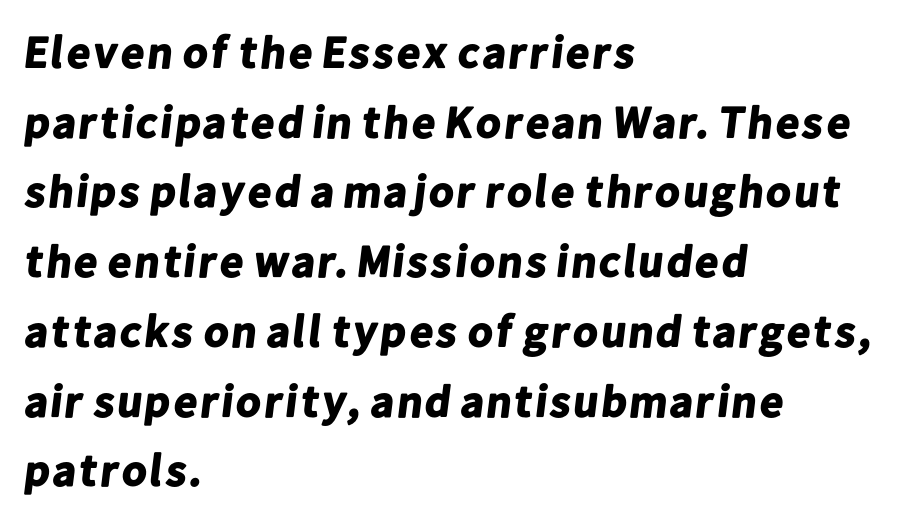
The compositor pushed each line to the left boundary. The rendering uses a bold face; every stroke is thick and dark. This sample has the flowing, uneven cadence of proportional lettering. Compared with typical body copy, the letter spacing here is the same. No feet cap the strokes, marking this as sans-serif type. Regular leading.
